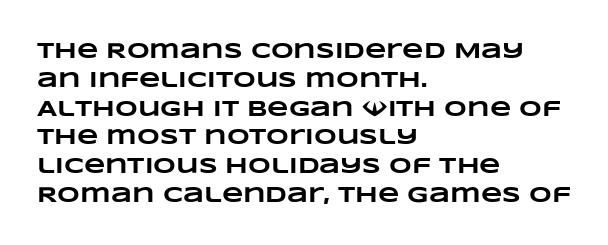
The image shows 22 px bold type; set left-aligned, normal line spacing (1.31x), normal letter spacing, not underlined.
